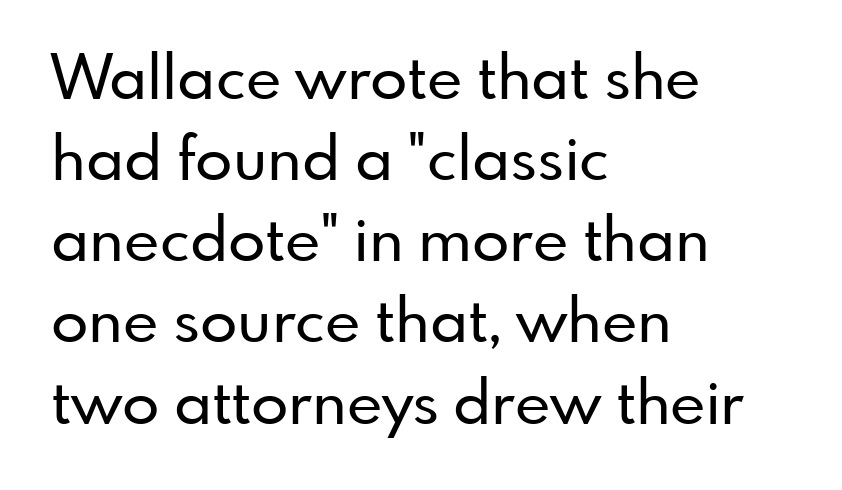
Spacing verdict: proportional, widths tailored to each character. Visually the block forms a straight wall on the left and a jagged coastline on the right. Beneath every word, the page is bare. The lines sit at an ordinary, default distance from one another. Caption: standard tracking, unaltered. The face used here is a sans, in the tradition of grotesques and geometrics.
